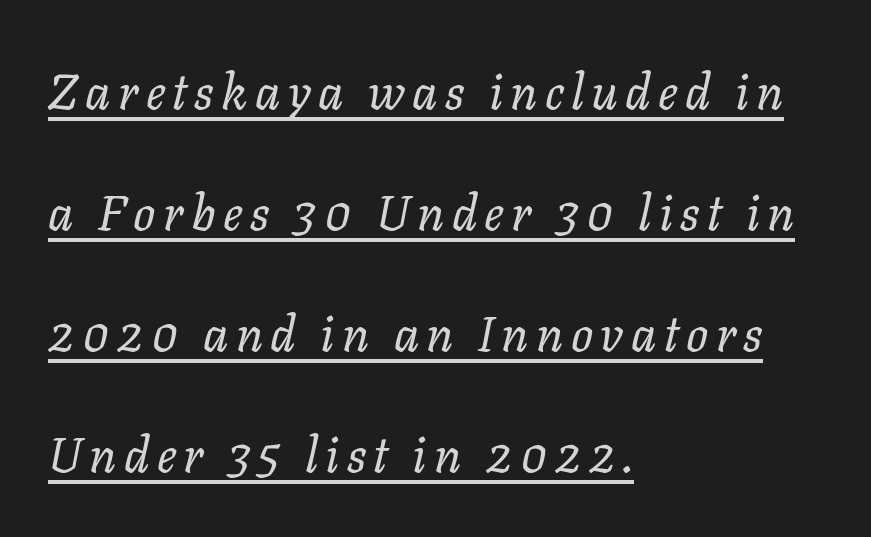
The image shows 49 px regular-weight type, italic (leaning right); set left-aligned, loose line spacing (2.47x), underlined; low stroke contrast and a medium x-height.
